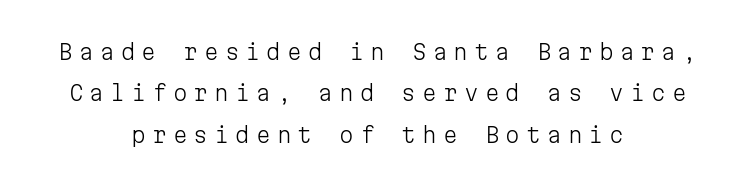
Q: Is the text bold? A: No.
Q: Is the text italic (slanted)? A: No, it is upright.
Q: Is the text underlined? A: No.
Q: How is the paragraph aligned? A: Centered.
Q: Is the spacing between letters normal or unusually wide? A: Unusually wide.
Q: Is the spacing between lines tight, normal or loose? A: Loose.
